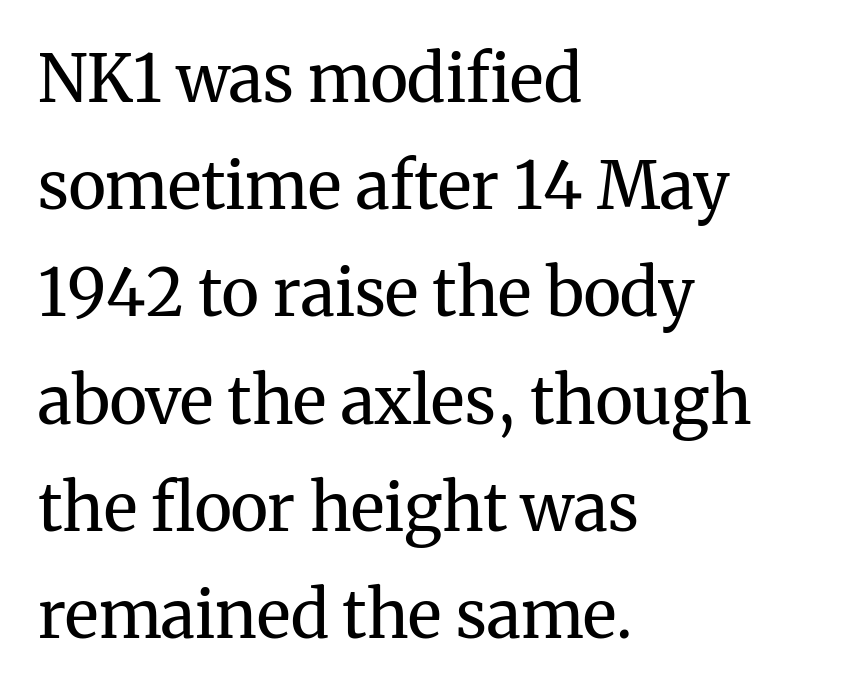
One-word summary of the alignment: left. Varying glyph widths throughout — classic text-font behaviour. These lines are composed in type with serifs. Stroke thickness stays within the range of a standard reading face or lighter. Regular leading. Style check: upright.
